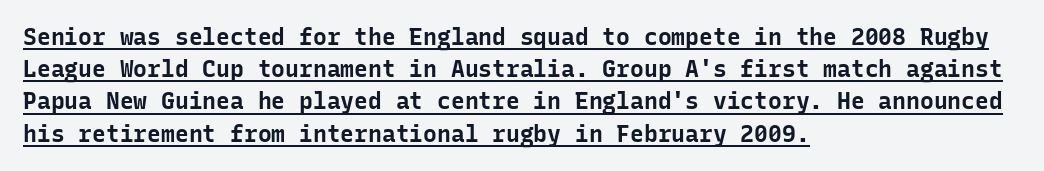
Vertical spacing — default. Nothing unusual about the tracking: characters are spaced as the font intends. The setting favours the left margin, as ordinary paragraphs usually do. Rendered with straight, roman letterforms. Stroke thickness is high; the sample reads as a true bold.
